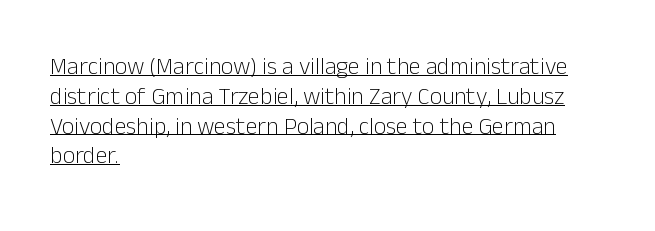
Each line starts at the same left margin while the right side varies. The characters are drawn with everyday or finer stroke widths. Posture: vertical. These lines keep a tight, regular rhythm from letter to letter. Underlined type.
